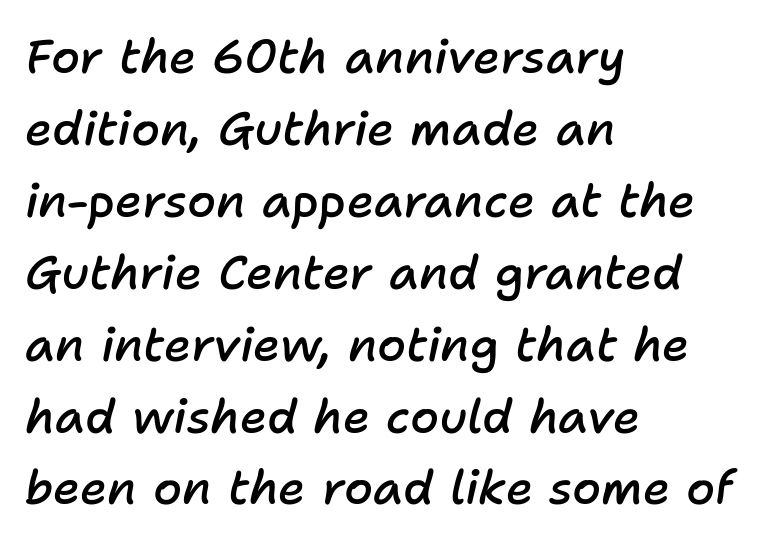
{"italic": "yes", "lean": "right", "slant_degrees": 11, "bold": "semi", "weight": "semibold", "width": "normal", "stroke_contrast": "low", "x_height": "medium", "monospaced": "no", "underline": "no", "align": "left", "line_spacing": "normal", "line_spacing_ratio": 1.53, "letter_spacing": "normal", "letter_spacing_em": 0.0, "glyph_px": 47}
